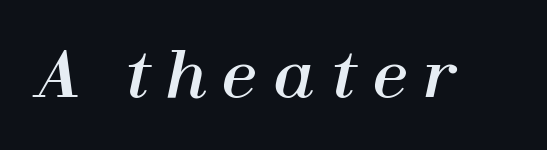
{"italic": "yes", "lean": "right", "slant_degrees": 12, "width": "normal", "stroke_contrast": "high", "x_height": "medium", "monospaced": "no", "underline": "no", "letter_spacing": "wide", "letter_spacing_em": 0.25, "glyph_px": 63}
